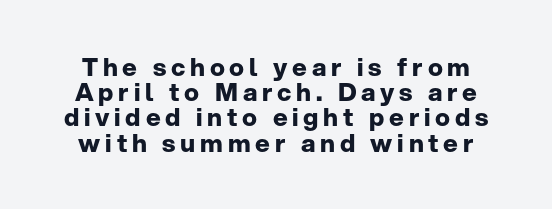
The image shows 25 px bold type, upright; set tight line spacing (1.01x), not underlined.
